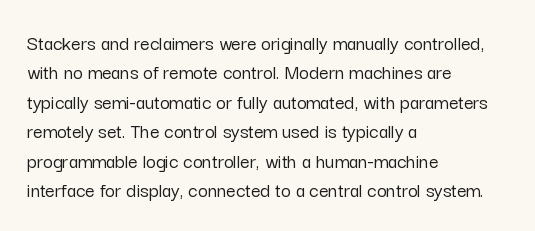
{"italic": "no", "underline": "no", "align": "left", "line_spacing": "normal", "line_spacing_ratio": 1.4, "letter_spacing": "normal", "letter_spacing_em": 0.0, "glyph_px": 21}
